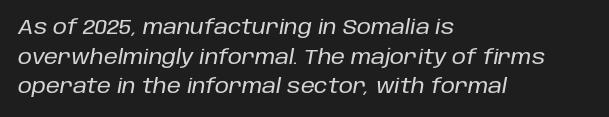
Q: Is the text italic (slanted)? A: Yes, it leans right by about 10 degrees.
Q: Is the text underlined? A: No.
Q: How is the paragraph aligned? A: Left-aligned.
Q: Is the spacing between letters normal or unusually wide? A: Normal.
Q: Is the spacing between lines tight, normal or loose? A: Normal.
